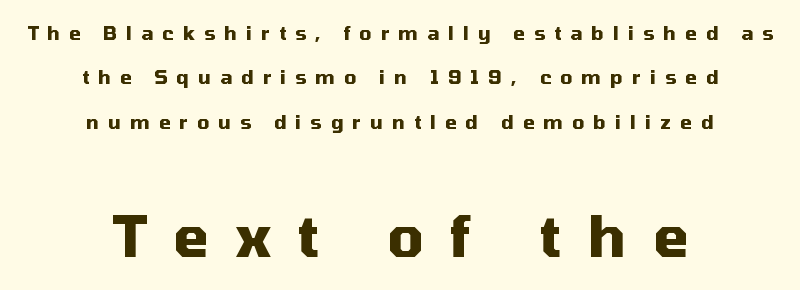
Q: Is the text bold? A: Yes.
Q: Is the text italic (slanted)? A: No, it is upright.
Q: Is the typeface a serif or a sans-serif typeface? A: Sans-serif.
Q: Is the text underlined? A: No.
Q: How is the paragraph aligned? A: Centered.
Q: Is the spacing between letters normal or unusually wide? A: Unusually wide.
Q: Is the spacing between lines tight, normal or loose? A: Loose.
Q: Which block of text is set in a larger size, the first (top) or the second (bottom)? A: The second (bottom) one.
Q: Width (condensed, normal, or wide)? A: Normal.
Q: Stroke contrast? A: Medium.
Q: x-height? A: Medium.
Q: Monospaced? A: No.
